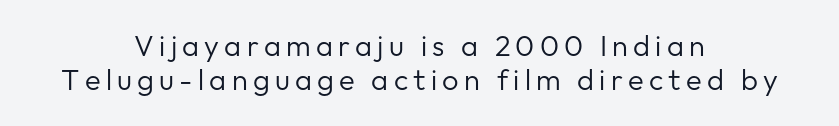
{"serif": "no", "italic": "no", "bold": "no", "weight": "regular", "width": "normal", "stroke_contrast": "low", "x_height": "medium", "monospaced": "no", "underline": "no", "align": "center", "line_spacing_ratio": 1.18, "glyph_px": 29}
